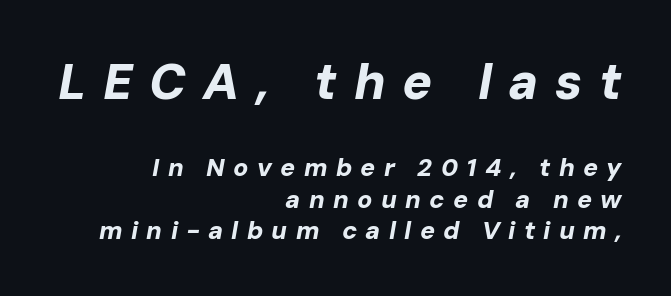
The image shows 50 px bold type, italic (leaning right); set right-aligned, normal line spacing (1.25x), unusually wide letter spacing (+0.33 em), not underlined; the first (top) block is 2.0x larger; low stroke contrast and a medium x-height.
